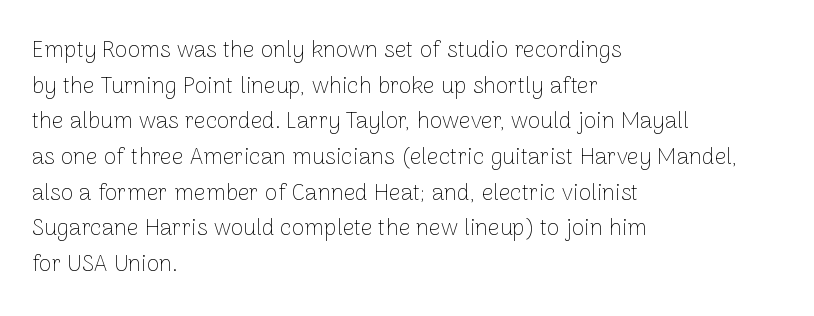
Q: Is the text bold? A: No.
Q: Is the text italic (slanted)? A: No, it is upright.
Q: Is the text underlined? A: No.
Q: How is the paragraph aligned? A: Left-aligned.
Q: Is the spacing between letters normal or unusually wide? A: Normal.
Q: Is the spacing between lines tight, normal or loose? A: Normal.
